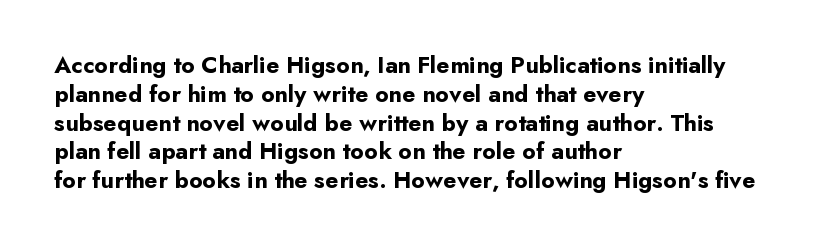
A classic flush-left, rag-right setting is used for this passage. Plenty of ink on the page — the face is bold. A typesetter would mark this as roman, not italic. In terms of letterspacing, this is plain default setting. The zone under the glyphs is completely vacant.
